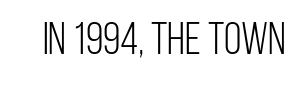
{"serif": "no", "italic": "no", "bold": "no", "weight": "light", "width": "condensed", "stroke_contrast": "low", "x_height": "large", "monospaced": "no", "underline": "no", "letter_spacing": "normal", "letter_spacing_em": 0.0, "glyph_px": 45}
